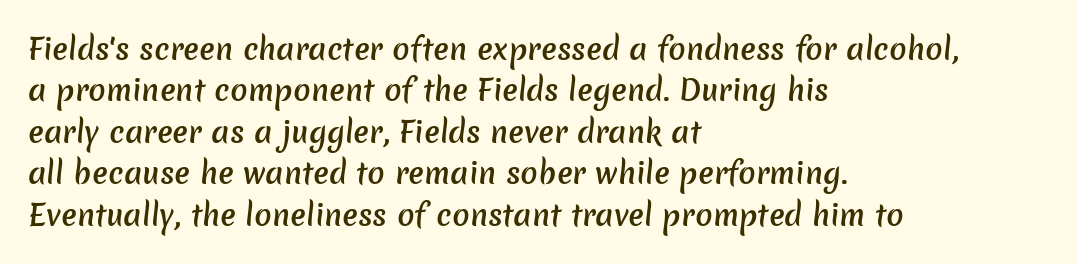
Check where the strokes stop: nothing finishes them off — pure sans. Short note: letters normally spaced. Here the designer chose a conventional face with non-uniform glyph widths. What's the leading like? Ordinary, nothing unusual.
